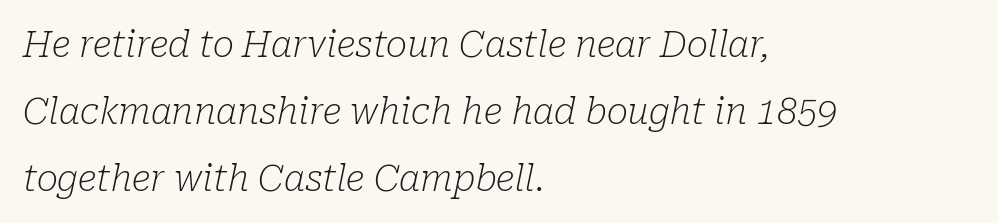
{"serif": "yes", "italic": "yes", "lean": "right", "slant_degrees": 10, "bold": "no", "weight": "light", "width": "normal", "stroke_contrast": "low", "x_height": "medium", "monospaced": "no", "underline": "no", "align": "left", "line_spacing_ratio": 1.86, "letter_spacing": "normal", "letter_spacing_em": 0.0, "glyph_px": 36}
